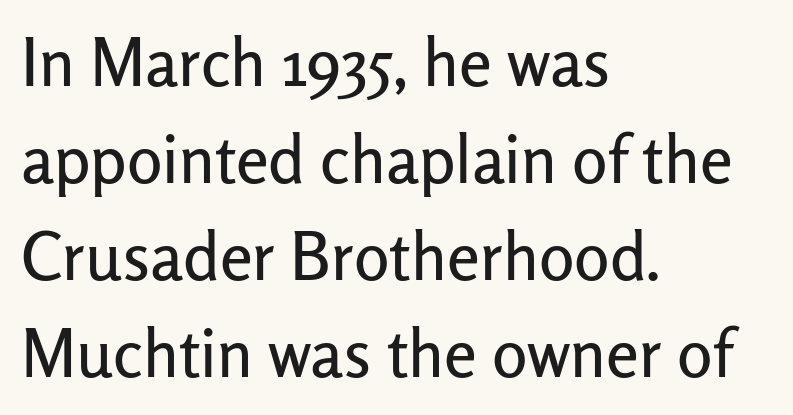
{"serif": "no", "italic": "no", "width": "normal", "stroke_contrast": "low", "x_height": "medium", "monospaced": "no", "underline": "no", "align": "left", "line_spacing": "normal", "line_spacing_ratio": 1.47, "letter_spacing": "normal", "letter_spacing_em": 0.0, "glyph_px": 66}
